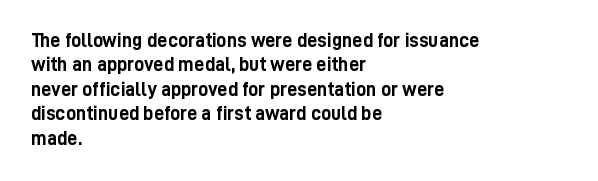
The image shows 20 px bold type, upright; set left-aligned, line spacing 1.22x, normal letter spacing, not underlined.
